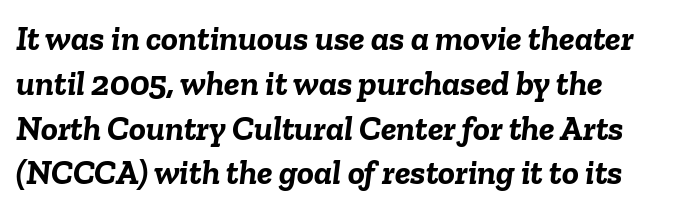
The image shows 35 px semibold type, italic (leaning right); set left-aligned, normal line spacing (1.28x), normal letter spacing, not underlined; low stroke contrast and a medium x-height.
